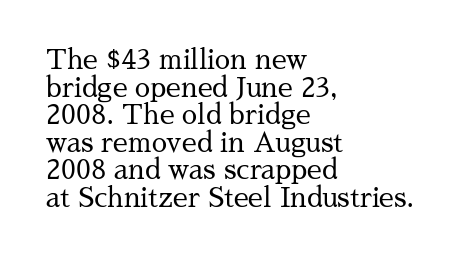
The image shows 27 px text type, upright; set left-aligned, tight line spacing (1.02x), normal letter spacing, not underlined.
